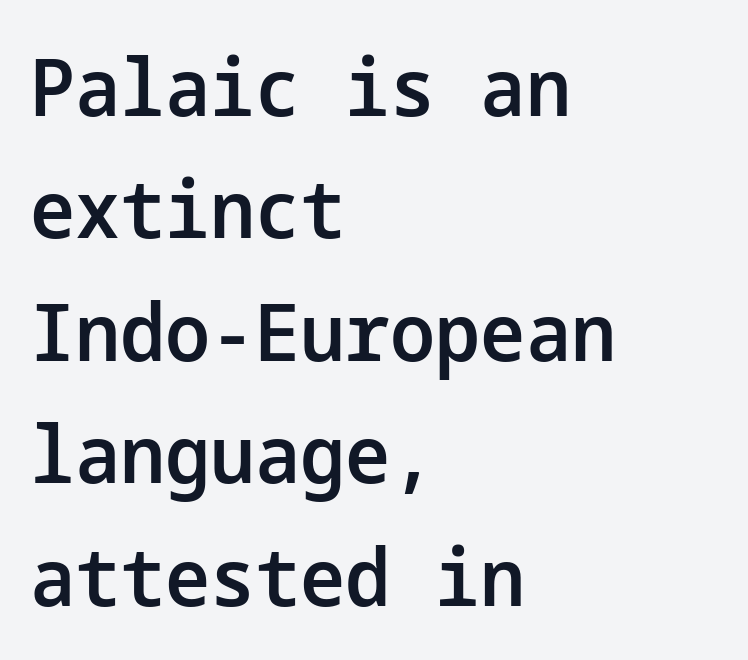
Horizontal alignment here is leftward, the default for most running prose. Ordinary non-slanted type is in use. The strip under each line holds only bare page. The rows are spaced the way most documents space them.
